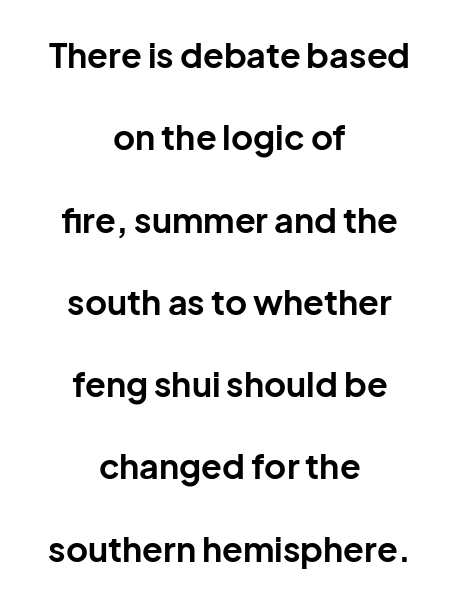
A great deal of white space separates one row of letters from the next. Is the type bold? Yes — the strokes are clearly thick and heavy. Characters remain perfectly vertical along every line. I'd call this a sans setting — the letters go barefoot. Beneath every word, the page is bare.
